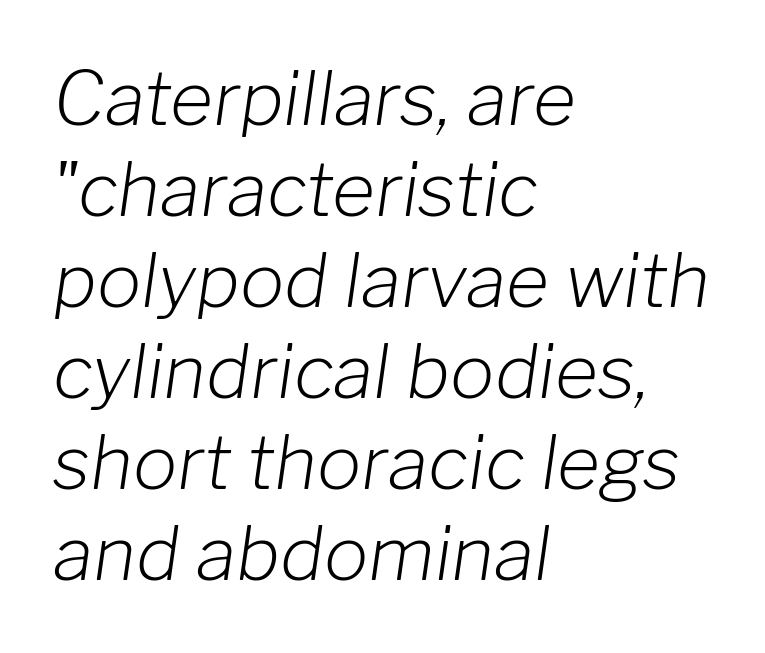
The image shows 74 px light type, italic (leaning right); set left-aligned, line spacing 1.23x, normal letter spacing, not underlined; low stroke contrast and a medium x-height.
